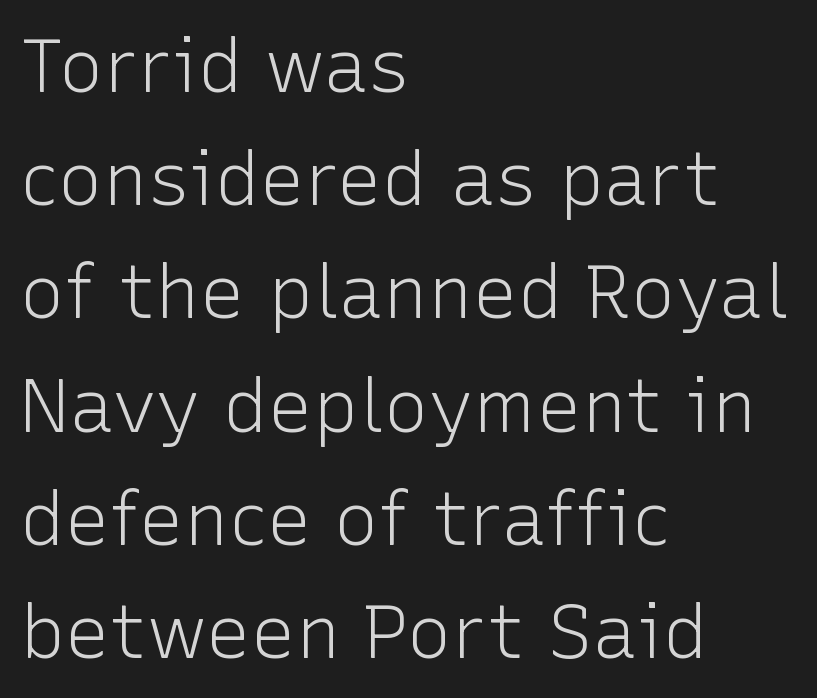
{"serif": "no", "italic": "no", "bold": "no", "weight": "light", "width": "normal", "stroke_contrast": "low", "x_height": "medium", "monospaced": "no", "underline": "no", "align": "left", "line_spacing": "normal", "line_spacing_ratio": 1.51, "letter_spacing": "normal", "letter_spacing_em": 0.0, "glyph_px": 75}
